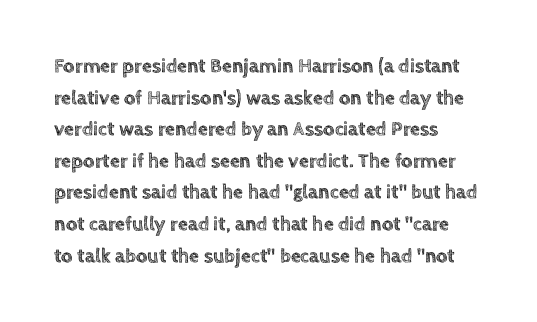
The baseline area is clear. The letterforms sit shoulder to shoulder at normal distance. Each line starts at the same left margin while the right side varies. You can tell it's not italic because the verticals are truly vertical.
